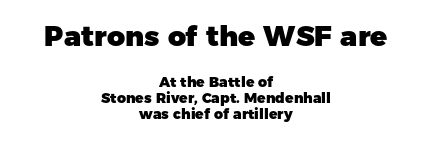
Each letter keeps its own natural width here, so spacing adapts to shape. The earlier block is typeset at a bigger size than the later block. When letters stand straight like this, we call the style roman or upright. A full-strength bold gives these letters their thick strokes. Plain, unruled lines of type.
